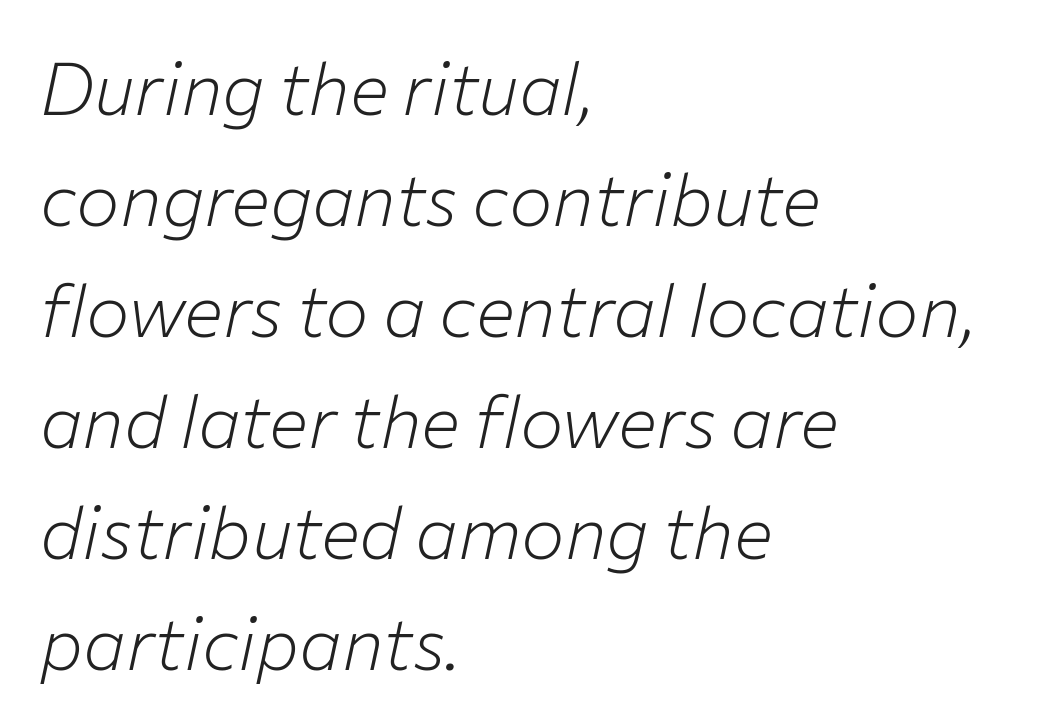
The strip under each line holds only bare page. Is the stroke heavy? The answer is a plain regular-or-lighter. Is this a fixed-width face? No — the glyphs have proportional, varying widths. The font's italic variant was chosen for this text.
